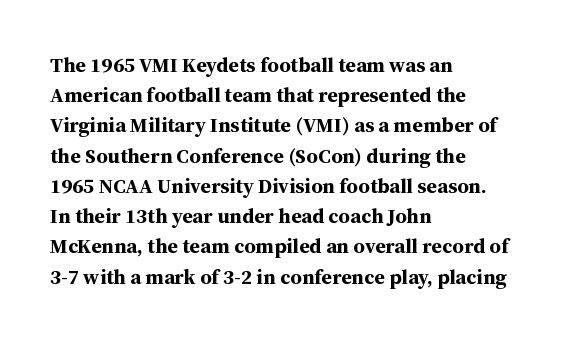
The image shows 21 px bold type, upright; set left-aligned, normal line spacing (1.44x), normal letter spacing, not underlined.
